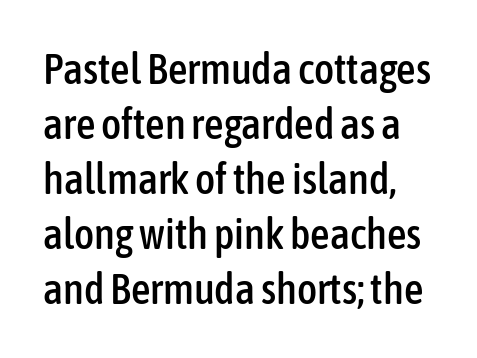
{"serif": "no", "italic": "no", "width": "condensed", "stroke_contrast": "low", "x_height": "medium", "monospaced": "no", "underline": "no", "line_spacing": "normal", "line_spacing_ratio": 1.28, "letter_spacing": "normal", "letter_spacing_em": 0.0, "glyph_px": 43}
